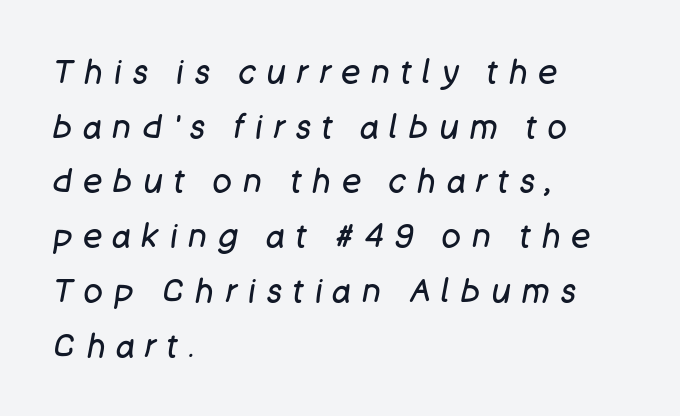
Q: Is the text bold? A: No.
Q: Is the text italic (slanted)? A: Yes, it leans right by about 11 degrees.
Q: Is the text underlined? A: No.
Q: How is the paragraph aligned? A: Left-aligned.
Q: Is the spacing between letters normal or unusually wide? A: Unusually wide.
Q: Width (condensed, normal, or wide)? A: Normal.
Q: Stroke contrast? A: Low.
Q: x-height? A: Large.
Q: Monospaced? A: No.
